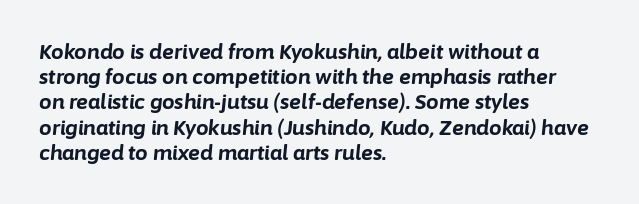
Q: Is the text bold? A: Yes.
Q: Is the text italic (slanted)? A: Yes, it leans right by about 6 degrees.
Q: Is the text underlined? A: No.
Q: How is the paragraph aligned? A: Left-aligned.
Q: Is the spacing between letters normal or unusually wide? A: Normal.
Q: Is the spacing between lines tight, normal or loose? A: Normal.
